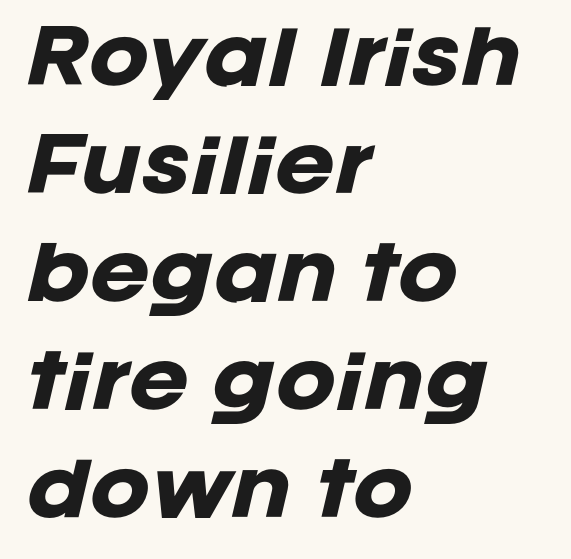
Q: Is the text bold? A: Yes.
Q: Is the text italic (slanted)? A: Yes, it leans right by about 12 degrees.
Q: Is the text underlined? A: No.
Q: How is the paragraph aligned? A: Left-aligned.
Q: Is the spacing between letters normal or unusually wide? A: Normal.
Q: Is the spacing between lines tight, normal or loose? A: Normal.
Q: Width (condensed, normal, or wide)? A: Normal.
Q: Stroke contrast? A: Low.
Q: x-height? A: Large.
Q: Monospaced? A: No.
